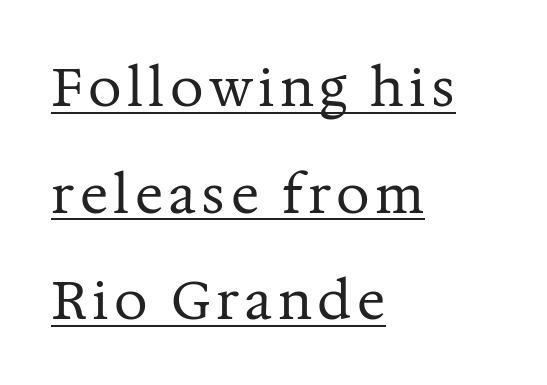
The image shows 53 px regular-weight serif type, upright; set left-aligned, loose line spacing (2.01x), underlined; medium stroke contrast and a medium x-height.
